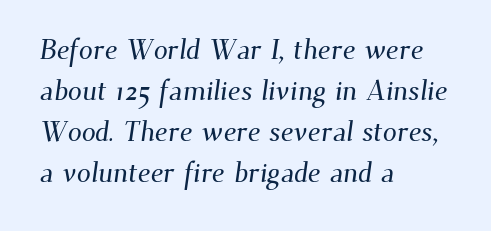
The image shows 28 px serif type; set left-aligned, normal line spacing (1.47x), normal letter spacing, not underlined; medium stroke contrast and a small x-height.
